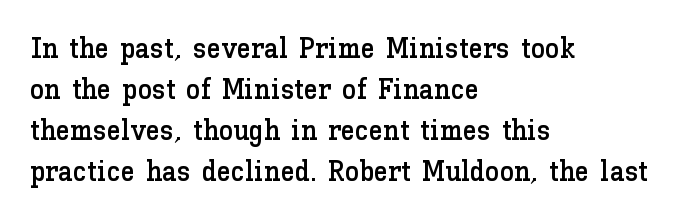
The image shows 29 px text type, upright; set left-aligned, normal line spacing (1.41x), normal letter spacing, not underlined; low stroke contrast and a medium x-height.
